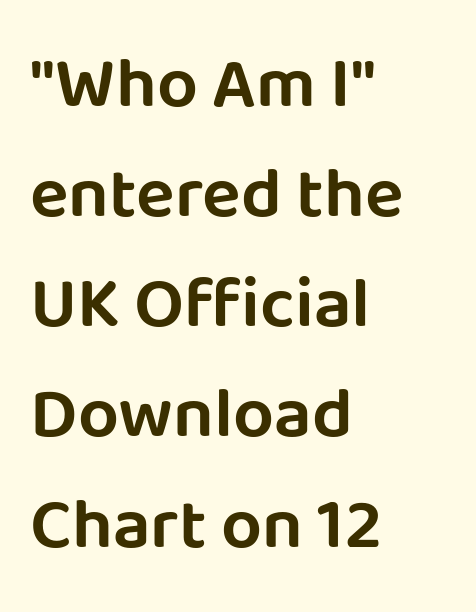
Quick note: underline off. The gaps between neighbouring characters are ordinary and unremarkable. If you drew a line through each stem, it would be perfectly vertical. These lines stack with their left ends in a neat column.
